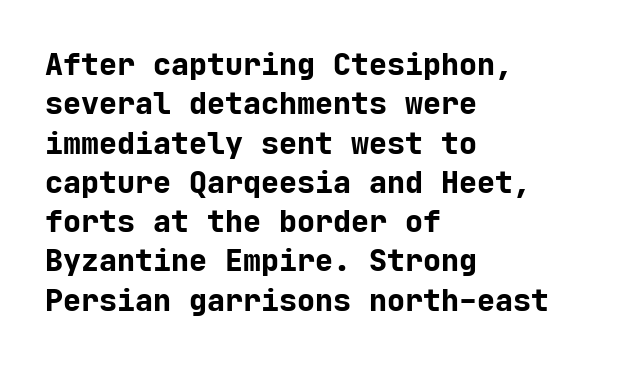
{"serif": "no", "italic": "no", "bold": "yes", "weight": "bold", "width": "normal", "stroke_contrast": "low", "x_height": "medium", "monospaced": "yes", "underline": "no", "align": "left", "line_spacing": "normal", "line_spacing_ratio": 1.31, "letter_spacing": "normal", "letter_spacing_em": 0.0, "glyph_px": 30}
